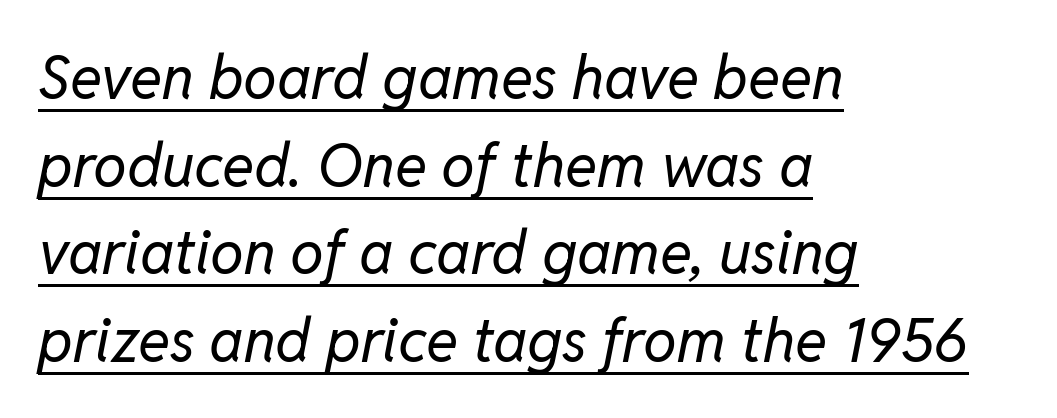
Q: Is the text bold? A: No.
Q: Is the text italic (slanted)? A: Yes, it leans right by about 11 degrees.
Q: Is the text underlined? A: Yes.
Q: How is the paragraph aligned? A: Left-aligned.
Q: Is the spacing between letters normal or unusually wide? A: Normal.
Q: Is the spacing between lines tight, normal or loose? A: Normal.
Q: Width (condensed, normal, or wide)? A: Normal.
Q: Stroke contrast? A: Low.
Q: x-height? A: Medium.
Q: Monospaced? A: No.
